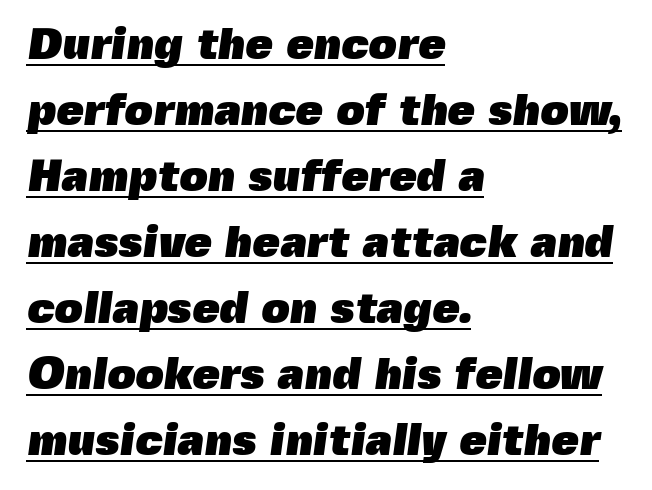
{"serif": "no", "bold": "yes", "weight": "heavy", "width": "normal", "x_height": "medium", "monospaced": "no", "underline": "yes", "align": "left", "line_spacing": "normal", "line_spacing_ratio": 1.5, "letter_spacing": "normal", "letter_spacing_em": 0.0, "glyph_px": 44}
